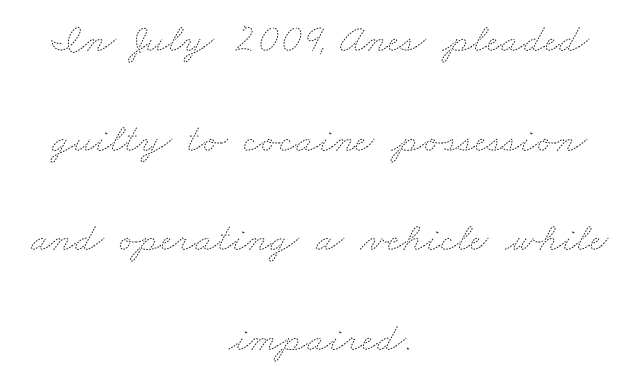
One-word summary of the alignment: center. Descender tails drop into unmarked territory. This sample uses plain, unmodified letter spacing. The face used here is proportionally spaced, like ordinary book or web type. These lines stand farther apart than default settings would place them. Stroke mass is kept to a normal reading level or below.
